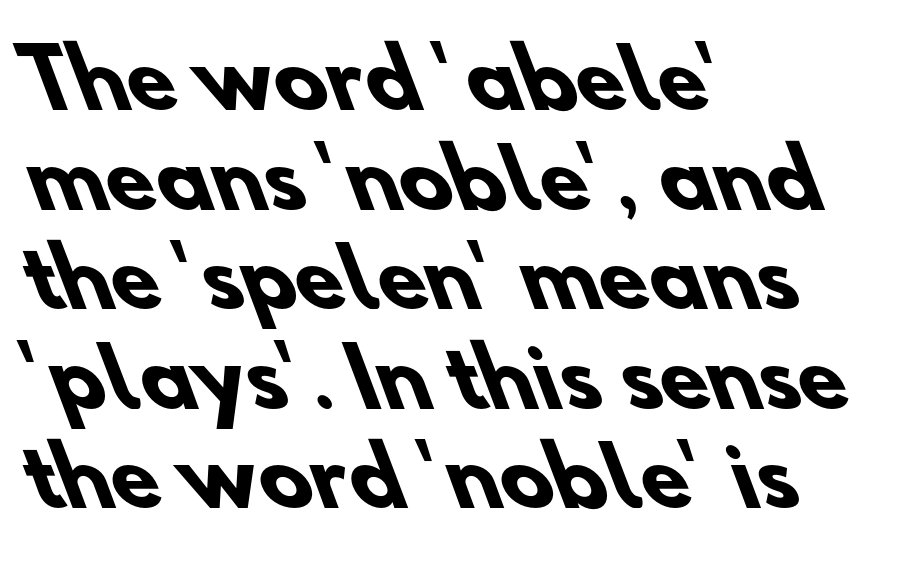
What kind of face is this? One without serifs — a sans. Lines of text with bare space underneath. As a designer I'd log this as weight 700, bold. Character widths vary here, with narrow letters taking less room than wide ones. Which margin do the lines hug? The left one — the right edge is uneven.
